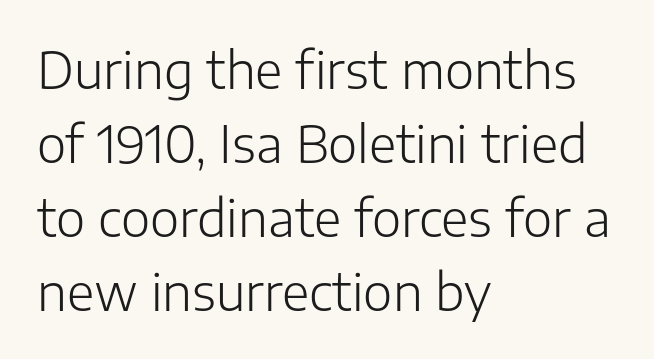
{"serif": "no", "italic": "no", "bold": "no", "weight": "light", "width": "normal", "stroke_contrast": "low", "x_height": "medium", "monospaced": "no", "underline": "no", "align": "left", "line_spacing": "normal", "line_spacing_ratio": 1.48, "letter_spacing": "normal", "letter_spacing_em": 0.0, "glyph_px": 50}
